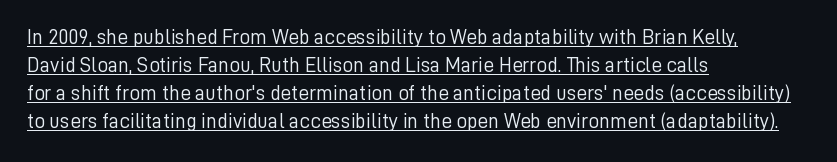
Q: Is the text bold? A: No.
Q: Is the text italic (slanted)? A: No, it is upright.
Q: Is the text underlined? A: Yes.
Q: How is the paragraph aligned? A: Left-aligned.
Q: Is the spacing between letters normal or unusually wide? A: Normal.
Q: Is the spacing between lines tight, normal or loose? A: Normal.
